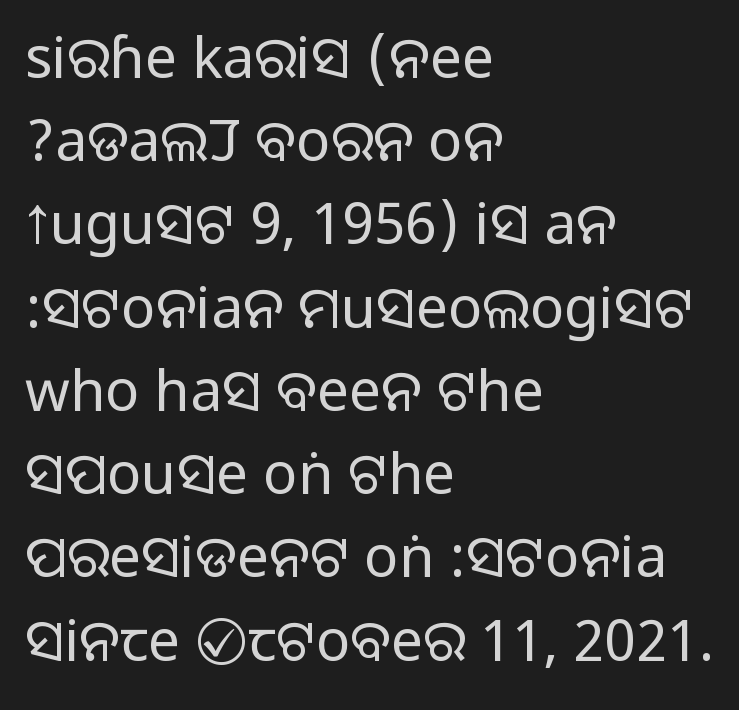
{"serif": "no", "italic": "no", "width": "normal", "stroke_contrast": "medium", "monospaced": "no", "underline": "no", "align": "left", "line_spacing": "normal", "line_spacing_ratio": 1.46, "letter_spacing": "normal", "letter_spacing_em": 0.0, "glyph_px": 57}
